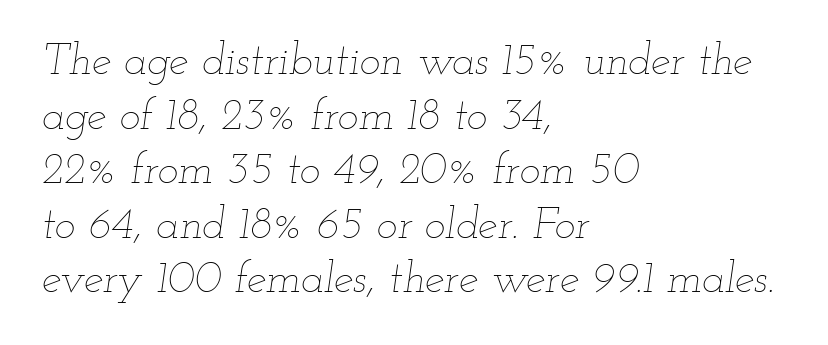
The image shows 44 px thin, wide type, italic (leaning right); set left-aligned, line spacing 1.24x, normal letter spacing, not underlined; low stroke contrast and a small x-height.
